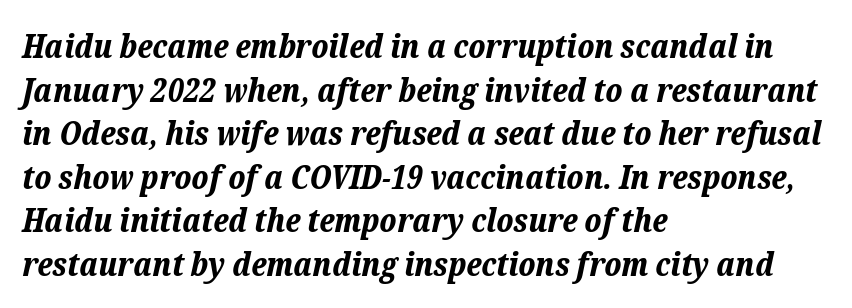
The image shows 33 px bold type, italic (leaning right); set left-aligned, normal line spacing (1.32x), normal letter spacing, not underlined; low stroke contrast and a medium x-height.
